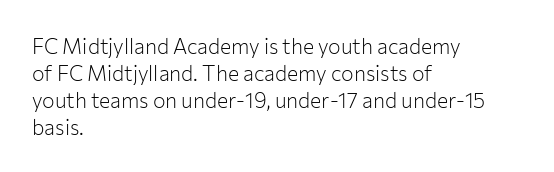
The image shows 21 px text type, upright; set left-aligned, normal line spacing (1.28x), normal letter spacing, not underlined.
